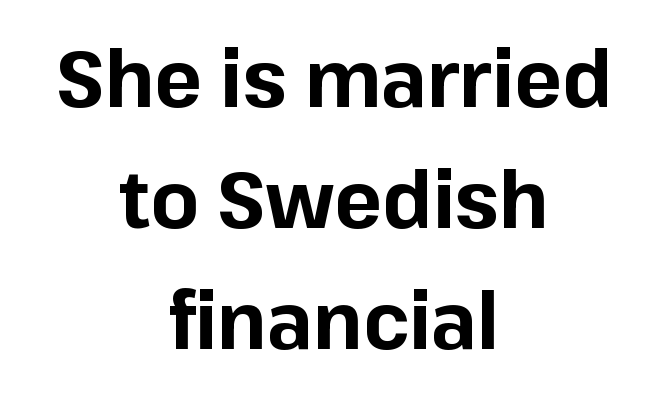
The image shows 79 px bold sans-serif type, upright; set centered, normal line spacing (1.53x), normal letter spacing, not underlined; low stroke contrast and a medium x-height.
